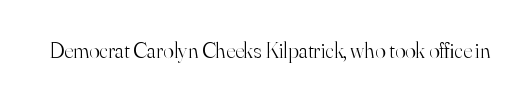
Q: Is the text bold? A: No.
Q: Is the text italic (slanted)? A: No, it is upright.
Q: Is the text underlined? A: No.
Q: Is the spacing between letters normal or unusually wide? A: Normal.
